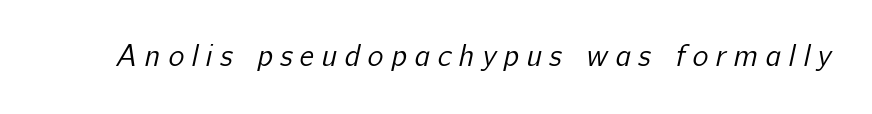
Plain, unruled lines of type. No extra ink here — the face is not bold. Each word looks stretched out because of the extra space between its letters. The passage shown is typed in a proportional face where columns would drift.
